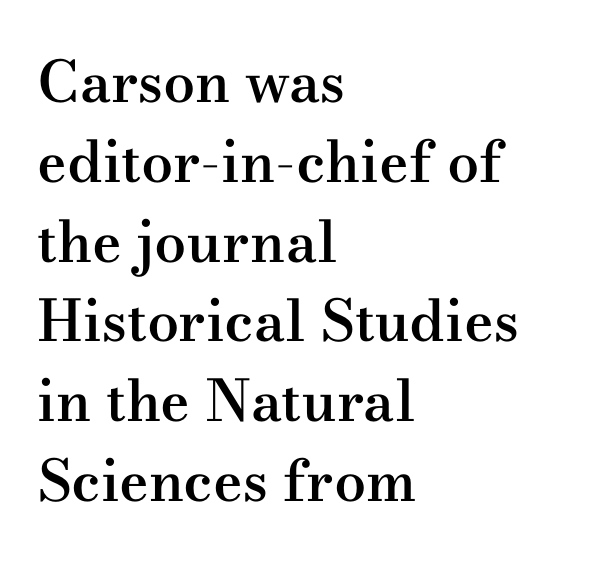
{"serif": "yes", "italic": "no", "bold": "semi", "weight": "semibold", "width": "wide", "stroke_contrast": "medium", "x_height": "small", "monospaced": "no", "underline": "no", "align": "left", "line_spacing": "normal", "line_spacing_ratio": 1.4, "letter_spacing": "normal", "letter_spacing_em": 0.0, "glyph_px": 57}
